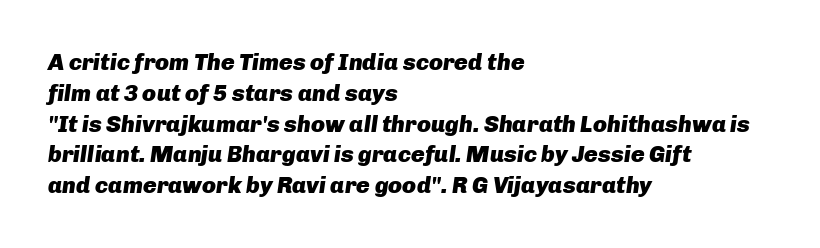
{"italic": "yes", "lean": "right", "slant_degrees": 8, "bold": "yes", "underline": "no", "align": "left", "line_spacing": "normal", "line_spacing_ratio": 1.34, "letter_spacing": "normal", "letter_spacing_em": 0.0, "glyph_px": 23}
